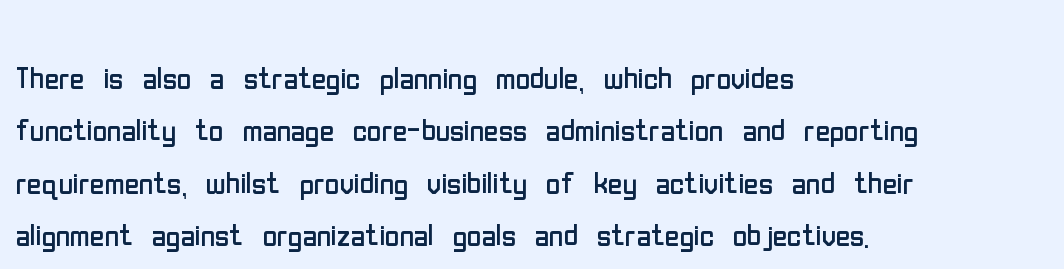
Q: Is the text bold? A: No.
Q: Is the text italic (slanted)? A: No, it is upright.
Q: Is the typeface a serif or a sans-serif typeface? A: Sans-serif.
Q: Is the text underlined? A: No.
Q: How is the paragraph aligned? A: Left-aligned.
Q: Is the spacing between letters normal or unusually wide? A: Normal.
Q: Is the spacing between lines tight, normal or loose? A: Normal.
Q: Width (condensed, normal, or wide)? A: Condensed.
Q: Stroke contrast? A: Low.
Q: x-height? A: Medium.
Q: Monospaced? A: No.
